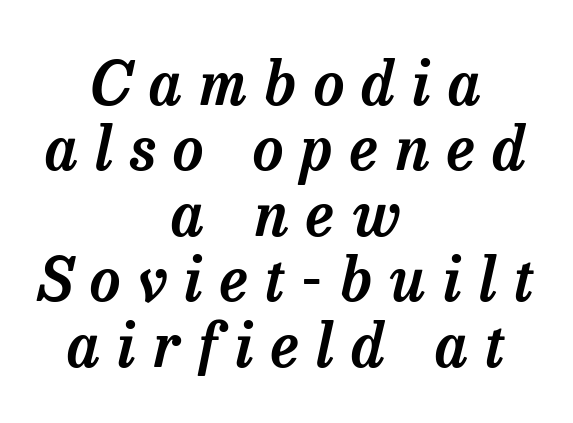
Character widths vary here, with narrow letters taking less room than wide ones. You can tell it's italic because the verticals aren't actually vertical. Honestly, the rows look squashed on top of each other. Students, note that the glyphs here are deliberately spaced far apart. Check under the words: just untouched page.
